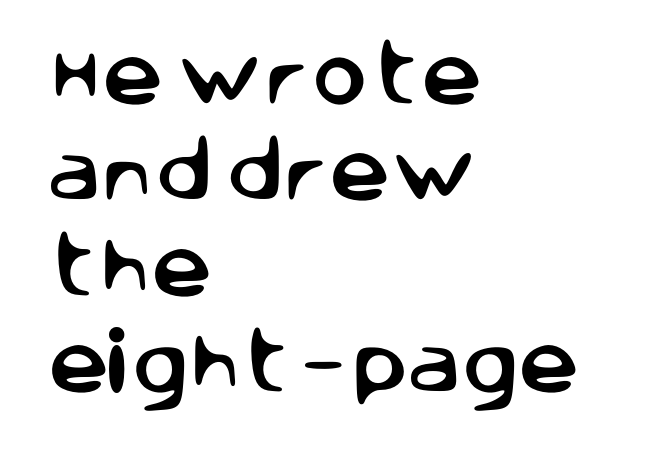
Q: Is the text italic (slanted)? A: No, it is upright.
Q: Is the typeface a serif or a sans-serif typeface? A: Sans-serif.
Q: Is the text underlined? A: No.
Q: How is the paragraph aligned? A: Left-aligned.
Q: Is the spacing between letters normal or unusually wide? A: Normal.
Q: Is the spacing between lines tight, normal or loose? A: Normal.
Q: Width (condensed, normal, or wide)? A: Normal.
Q: Stroke contrast? A: Low.
Q: x-height? A: Large.
Q: Monospaced? A: No.
